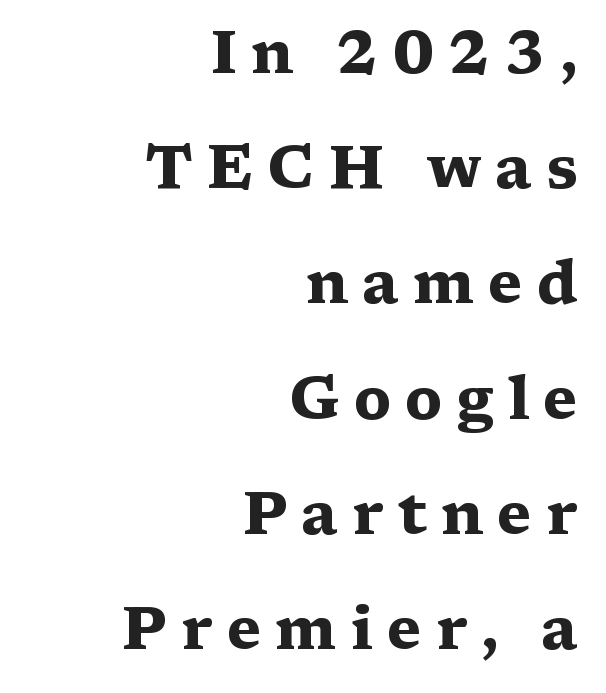
Q: Is the text bold? A: Yes.
Q: Is the text italic (slanted)? A: No, it is upright.
Q: Is the typeface a serif or a sans-serif typeface? A: Serif.
Q: Is the text underlined? A: No.
Q: How is the paragraph aligned? A: Right-aligned.
Q: Is the spacing between letters normal or unusually wide? A: Unusually wide.
Q: Is the spacing between lines tight, normal or loose? A: Loose.
Q: Width (condensed, normal, or wide)? A: Wide.
Q: Stroke contrast? A: Medium.
Q: x-height? A: Medium.
Q: Monospaced? A: No.
